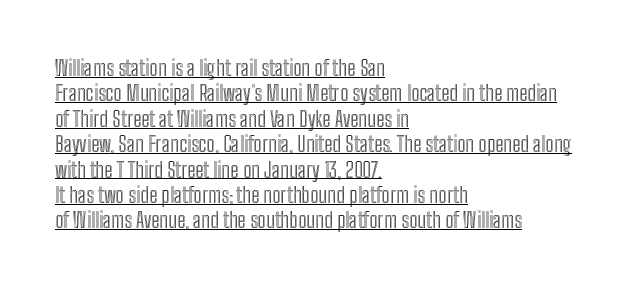
Q: Is the text italic (slanted)? A: No, it is upright.
Q: Is the text underlined? A: Yes.
Q: How is the paragraph aligned? A: Left-aligned.
Q: Is the spacing between letters normal or unusually wide? A: Normal.
